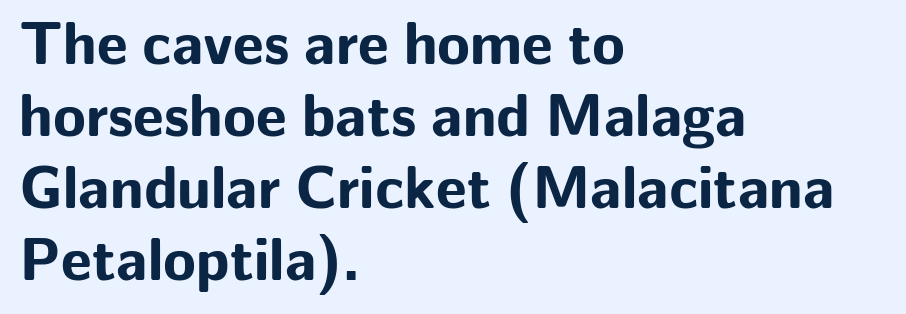
The image shows 60 px bold sans-serif type, upright; set left-aligned, line spacing 1.2x, normal letter spacing, not underlined; low stroke contrast and a medium x-height.
